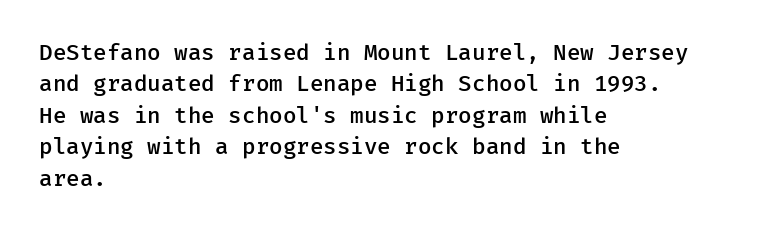
{"italic": "no", "bold": "semi", "underline": "no", "align": "left", "line_spacing": "normal", "line_spacing_ratio": 1.43, "letter_spacing": "normal", "letter_spacing_em": 0.0, "glyph_px": 22}
